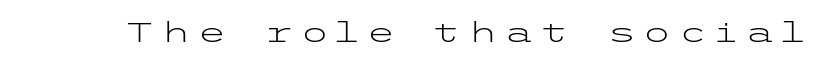
Q: Is the text bold? A: No.
Q: Is the text italic (slanted)? A: No, it is upright.
Q: Is the text underlined? A: No.
Q: Is the spacing between letters normal or unusually wide? A: Unusually wide.
